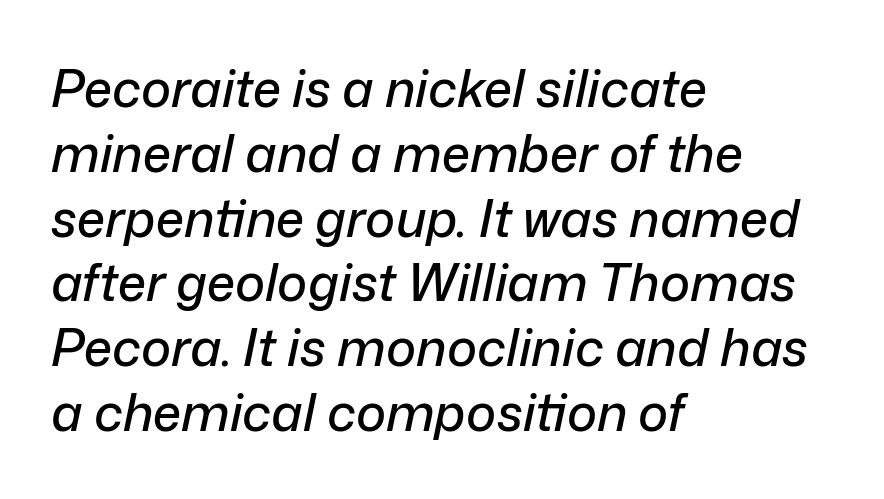
{"italic": "yes", "lean": "right", "slant_degrees": 12, "width": "normal", "stroke_contrast": "low", "x_height": "medium", "monospaced": "no", "underline": "no", "align": "left", "line_spacing": "normal", "line_spacing_ratio": 1.27, "letter_spacing": "normal", "letter_spacing_em": 0.0, "glyph_px": 51}
